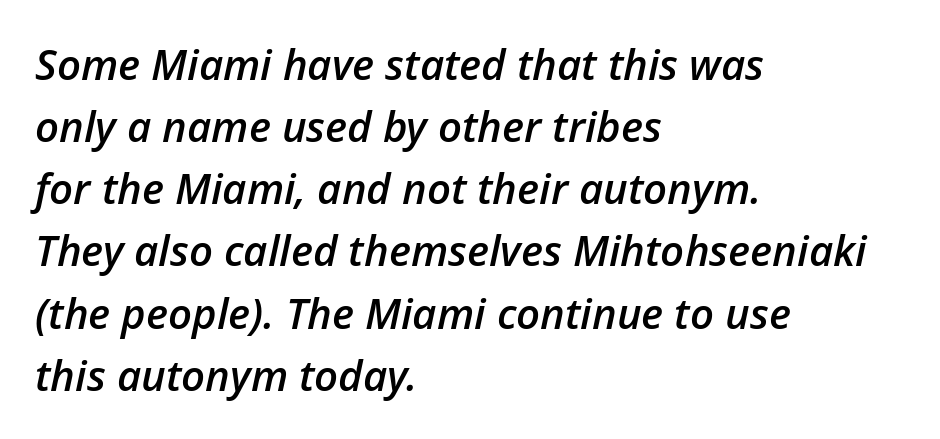
{"italic": "yes", "lean": "right", "slant_degrees": 12, "bold": "semi", "weight": "semibold", "width": "normal", "stroke_contrast": "low", "x_height": "medium", "monospaced": "no", "underline": "no", "align": "left", "line_spacing": "normal", "line_spacing_ratio": 1.48, "letter_spacing": "normal", "letter_spacing_em": 0.0, "glyph_px": 42}
